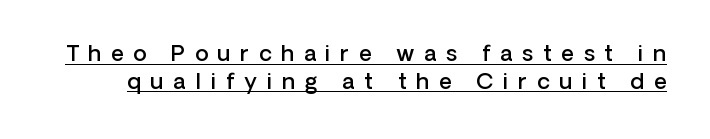
Q: Is the text bold? A: Semi-bold.
Q: Is the text italic (slanted)? A: No, it is upright.
Q: Is the text underlined? A: Yes.
Q: Is the spacing between letters normal or unusually wide? A: Unusually wide.
Q: Is the spacing between lines tight, normal or loose? A: Normal.
